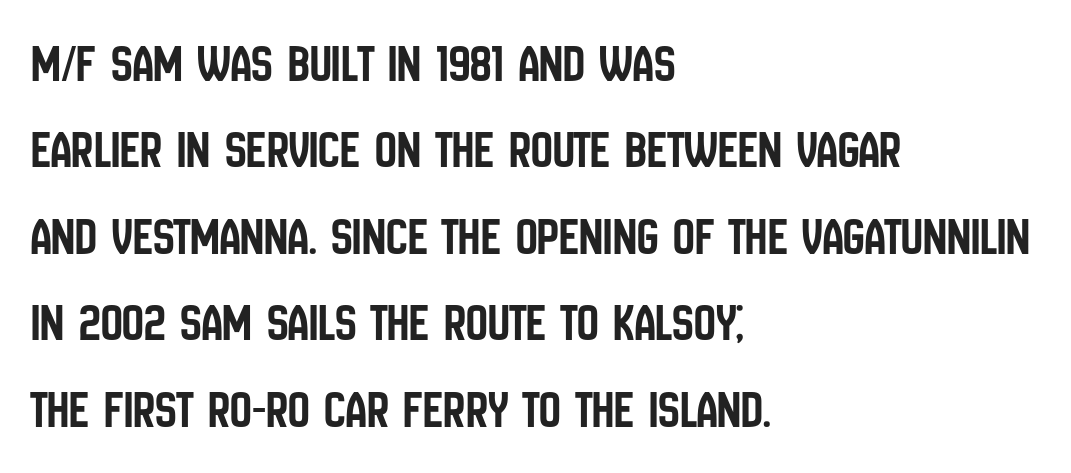
What stands out about the letter spacing? Nothing — it is the standard amount. Tall strokes in this sample are plumb rather than angled. The face used here is proportionally spaced, like ordinary book or web type. This sample uses a sans-serif face.
